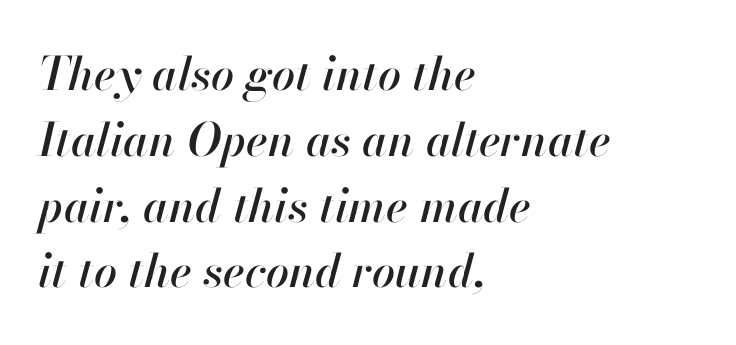
This rendering uses left alignment, leaving the right contour irregular. The rendering uses natural spacing where letterforms have individual widths. This rendering features lettering with no underline. The leading is moderate, giving the passage an even texture.
